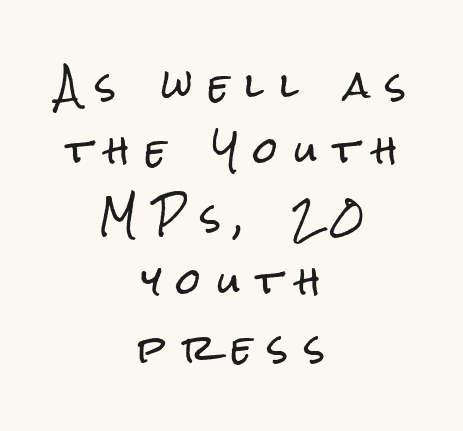
Characters follow at a spacing far wider than the type designer built in. Any mark beneath the type? The region is blank. Proportional: the letters do not fall into vertical columns. The designer went with a sans here, leaving each stem footless. Leftover space on each line is divided equally before and after the words. This is the regular roman posture of the typeface.
